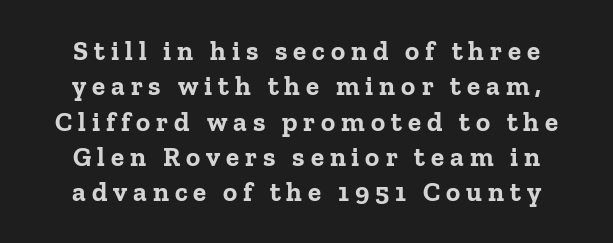
{"italic": "no", "bold": "yes", "underline": "no", "line_spacing": "normal", "line_spacing_ratio": 1.31, "letter_spacing": "wide", "letter_spacing_em": 0.22, "glyph_px": 27}
